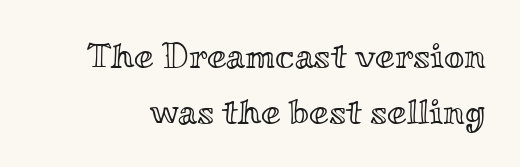
The image shows 35 px wide type, upright; set normal line spacing (1.6x), normal letter spacing, not underlined; a small x-height.
